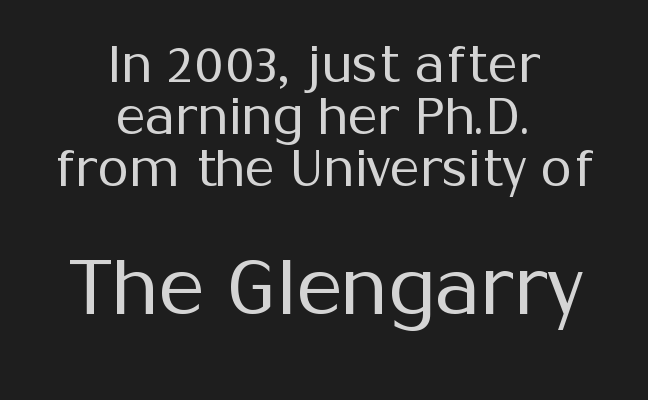
Leading: reduced. Type style note: lacks serifs. A bare baseline throughout the passage. Visually, the bottom section dominates because its glyphs are scaled up. No heavy texture on the line: the type isn't bold.
